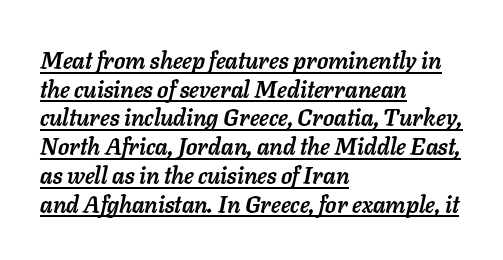
Summary of vertical rhythm: regular, with standard interline spacing. The lettering is marked with a stroke running underneath it. Is the letter spacing exaggerated? No — it looks like the ordinary default. Notice how the passage keeps a crisp vertical edge on the left only.
